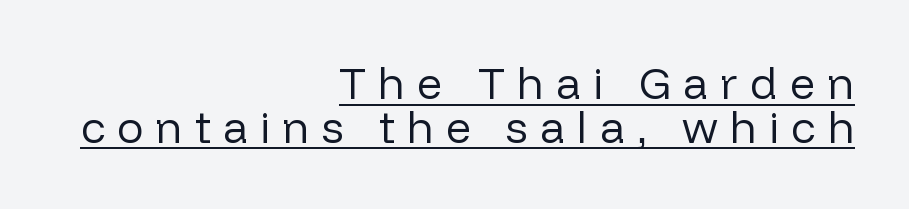
Q: Is the text bold? A: No.
Q: Is the text italic (slanted)? A: No, it is upright.
Q: Is the typeface a serif or a sans-serif typeface? A: Sans-serif.
Q: Is the text underlined? A: Yes.
Q: How is the paragraph aligned? A: Right-aligned.
Q: Is the spacing between letters normal or unusually wide? A: Unusually wide.
Q: Is the spacing between lines tight, normal or loose? A: Tight.
Q: Width (condensed, normal, or wide)? A: Normal.
Q: Stroke contrast? A: Low.
Q: x-height? A: Medium.
Q: Monospaced? A: No.
